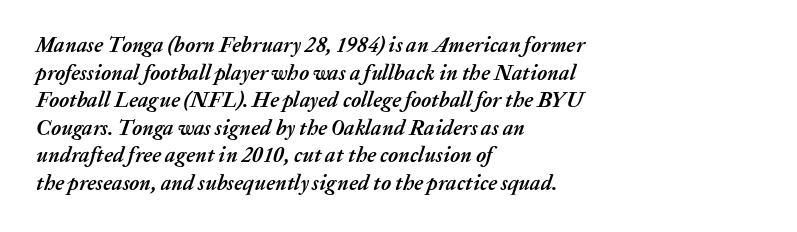
Q: Is the text bold? A: Yes.
Q: Is the text italic (slanted)? A: Yes, it leans right by about 20 degrees.
Q: Is the text underlined? A: No.
Q: How is the paragraph aligned? A: Left-aligned.
Q: Is the spacing between letters normal or unusually wide? A: Normal.
Q: Is the spacing between lines tight, normal or loose? A: Normal.
